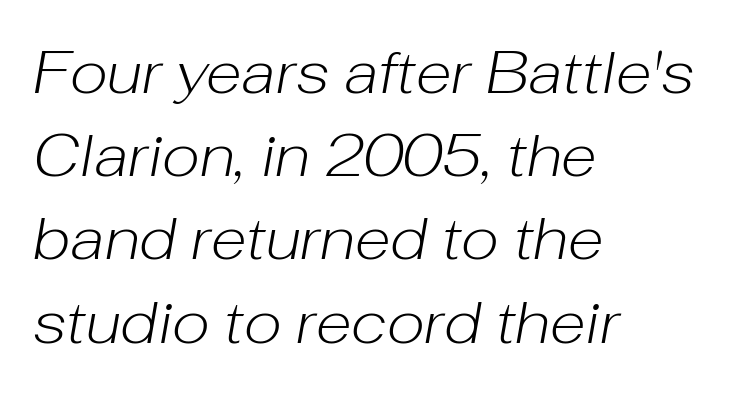
{"italic": "yes", "lean": "right", "slant_degrees": 10, "bold": "no", "weight": "light", "width": "normal", "stroke_contrast": "low", "x_height": "medium", "monospaced": "no", "underline": "no", "align": "left", "line_spacing": "normal", "line_spacing_ratio": 1.41, "letter_spacing": "normal", "letter_spacing_em": 0.0, "glyph_px": 59}
